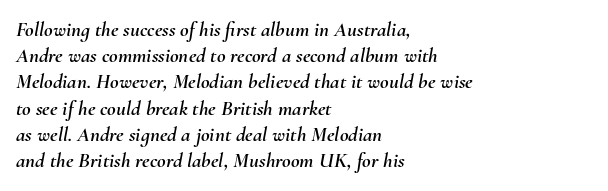
Q: Is the text italic (slanted)? A: Yes, it leans right by about 10 degrees.
Q: Is the text underlined? A: No.
Q: How is the paragraph aligned? A: Left-aligned.
Q: Is the spacing between letters normal or unusually wide? A: Normal.
Q: Is the spacing between lines tight, normal or loose? A: Normal.
